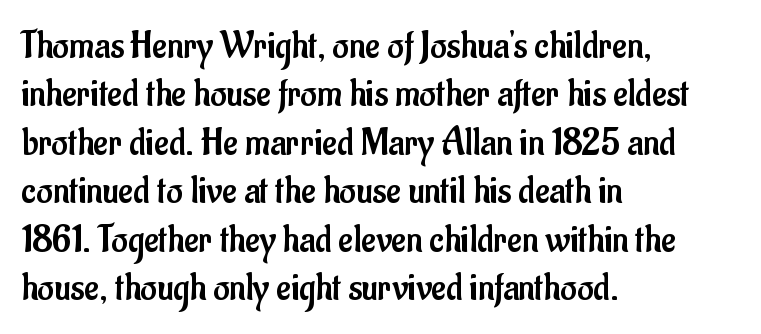
Q: Is the text bold? A: No.
Q: Is the text italic (slanted)? A: No, it is upright.
Q: Is the typeface a serif or a sans-serif typeface? A: Sans-serif.
Q: Is the text underlined? A: No.
Q: How is the paragraph aligned? A: Left-aligned.
Q: Is the spacing between letters normal or unusually wide? A: Normal.
Q: Width (condensed, normal, or wide)? A: Condensed.
Q: Stroke contrast? A: Low.
Q: x-height? A: Small.
Q: Monospaced? A: No.
